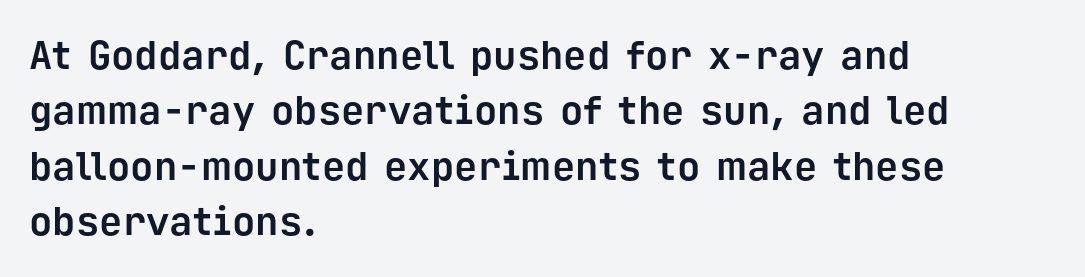
The image shows 39 px bold sans-serif type, upright, monospaced; set left-aligned, normal line spacing (1.42x), normal letter spacing, not underlined; low stroke contrast and a medium x-height.
